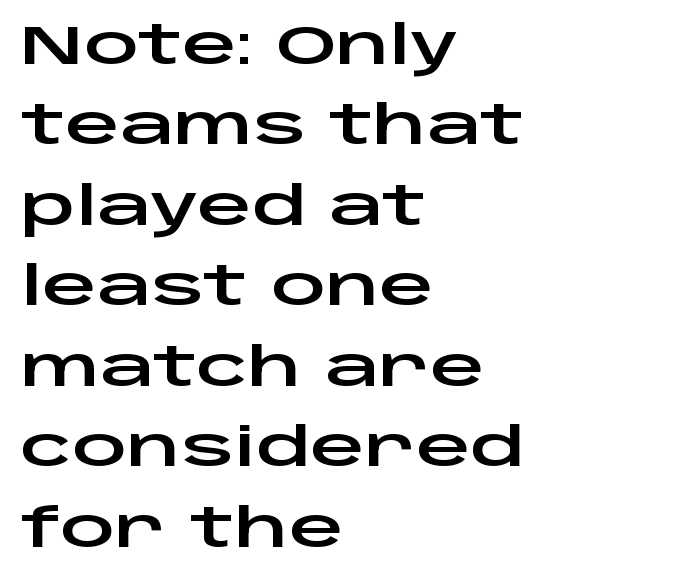
The image shows 54 px wide sans-serif type, upright; set left-aligned, normal line spacing (1.49x), normal letter spacing, not underlined; low stroke contrast and a large x-height.
